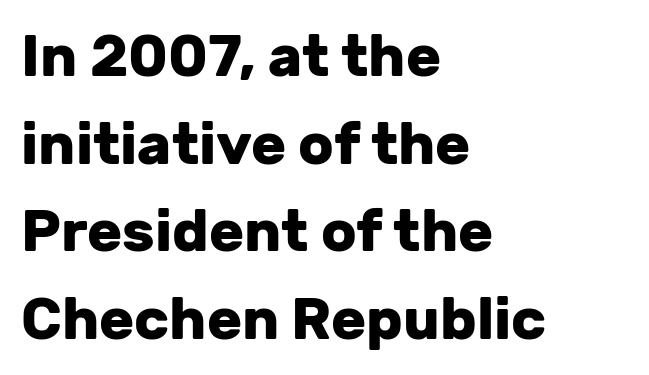
{"serif": "no", "italic": "no", "bold": "yes", "weight": "heavy", "width": "normal", "stroke_contrast": "low", "x_height": "medium", "monospaced": "no", "underline": "no", "align": "left", "line_spacing": "normal", "line_spacing_ratio": 1.51, "letter_spacing": "normal", "letter_spacing_em": 0.0, "glyph_px": 58}
